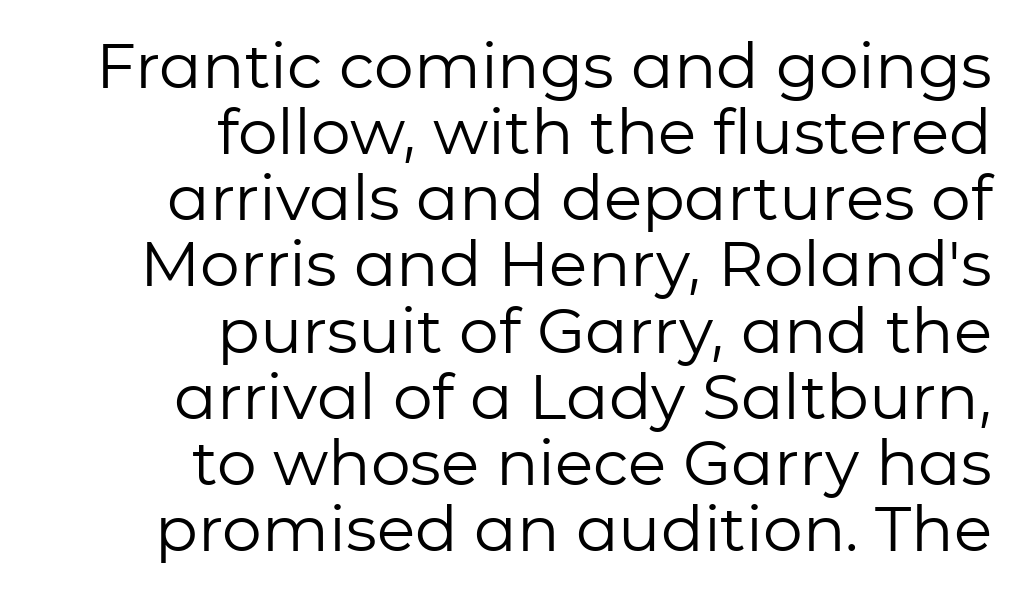
This sample uses a sans-serif face. Does the leading feel generous? Not at all — it's pinched. A typesetter would mark this as roman, not italic. A student would call this right alignment; a typographer would say flush right, rag left. This rendering leaves character spacing at its baseline value. Proportional: the letters do not fall into vertical columns.
